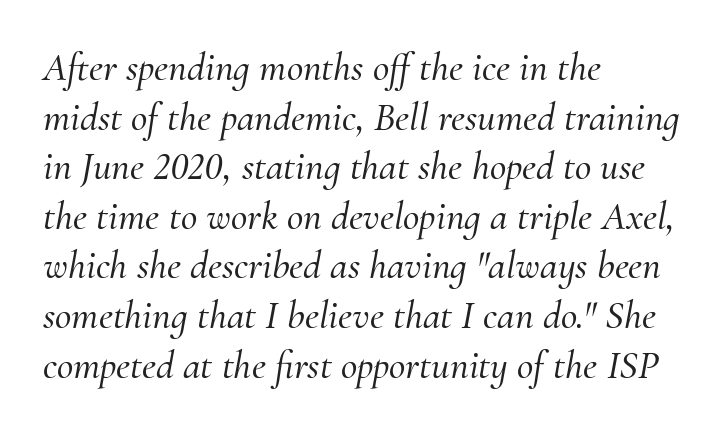
{"serif": "yes", "italic": "yes", "lean": "right", "slant_degrees": 10, "width": "normal", "stroke_contrast": "medium", "x_height": "small", "monospaced": "no", "underline": "no", "align": "left", "line_spacing_ratio": 1.24, "letter_spacing": "normal", "letter_spacing_em": 0.0, "glyph_px": 40}
